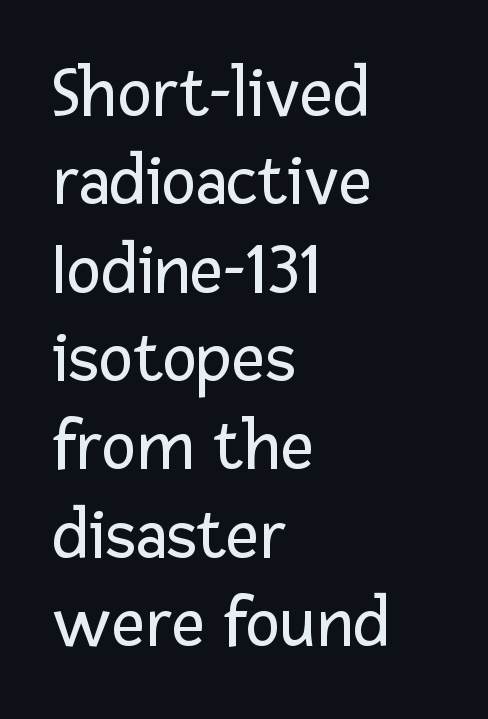
{"serif": "no", "italic": "no", "bold": "no", "weight": "regular", "width": "normal", "stroke_contrast": "low", "x_height": "medium", "monospaced": "no", "underline": "no", "align": "left", "line_spacing_ratio": 1.21, "letter_spacing": "normal", "letter_spacing_em": 0.0, "glyph_px": 73}
